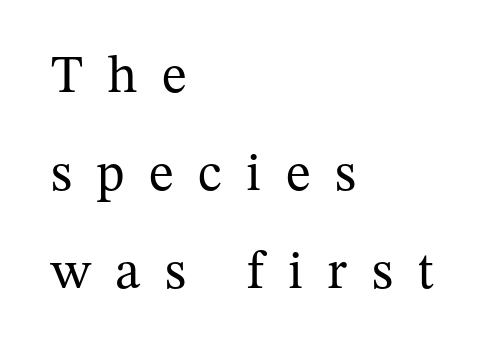
The image shows 53 px regular-weight serif type, upright; set left-aligned, line spacing 1.85x, unusually wide letter spacing (+0.46 em), not underlined; medium stroke contrast and a medium x-height.
